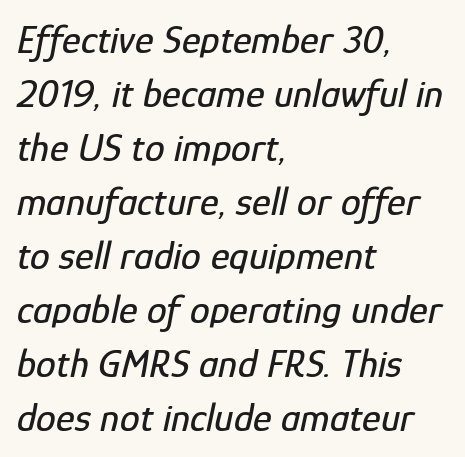
Q: Is the text italic (slanted)? A: Yes, it leans right by about 12 degrees.
Q: Is the text underlined? A: No.
Q: How is the paragraph aligned? A: Left-aligned.
Q: Is the spacing between letters normal or unusually wide? A: Normal.
Q: Is the spacing between lines tight, normal or loose? A: Normal.
Q: Width (condensed, normal, or wide)? A: Condensed.
Q: Stroke contrast? A: Low.
Q: x-height? A: Medium.
Q: Monospaced? A: No.
